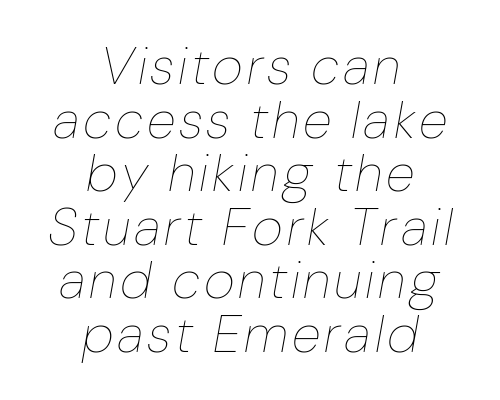
The image shows 53 px thin, condensed type, italic (leaning right); set centered, tight line spacing (1.01x), not underlined; low stroke contrast and a medium x-height.
